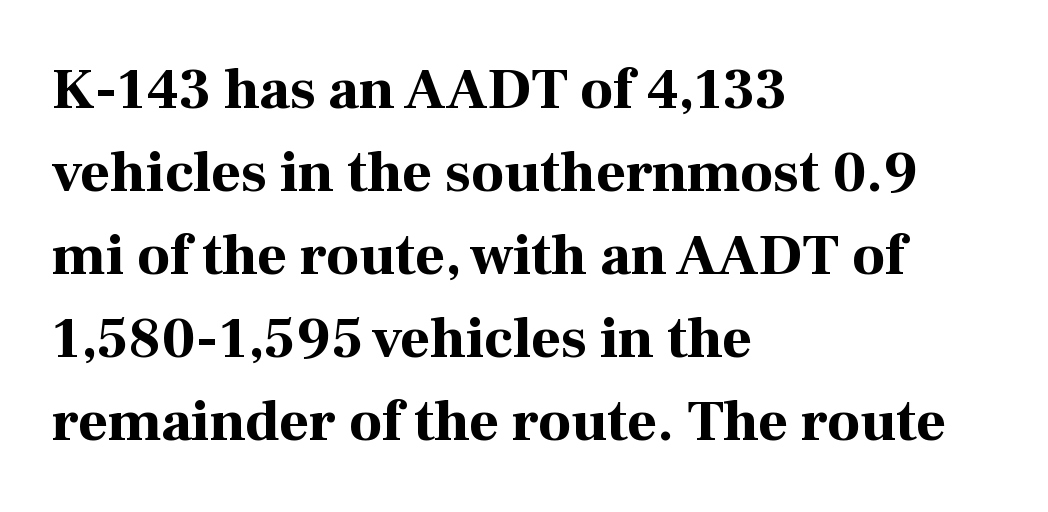
{"serif": "yes", "italic": "no", "bold": "yes", "weight": "bold", "width": "normal", "stroke_contrast": "high", "x_height": "medium", "monospaced": "no", "underline": "no", "align": "left", "line_spacing": "normal", "line_spacing_ratio": 1.43, "letter_spacing": "normal", "letter_spacing_em": 0.0, "glyph_px": 58}
